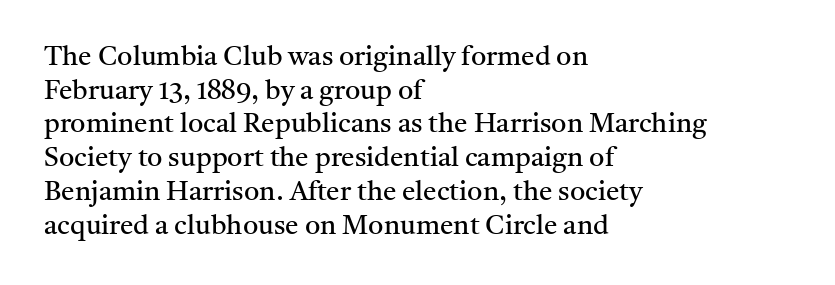
Q: Is the text bold? A: No.
Q: Is the text italic (slanted)? A: No, it is upright.
Q: Is the text underlined? A: No.
Q: How is the paragraph aligned? A: Left-aligned.
Q: Is the spacing between letters normal or unusually wide? A: Normal.
Q: Is the spacing between lines tight, normal or loose? A: Normal.
